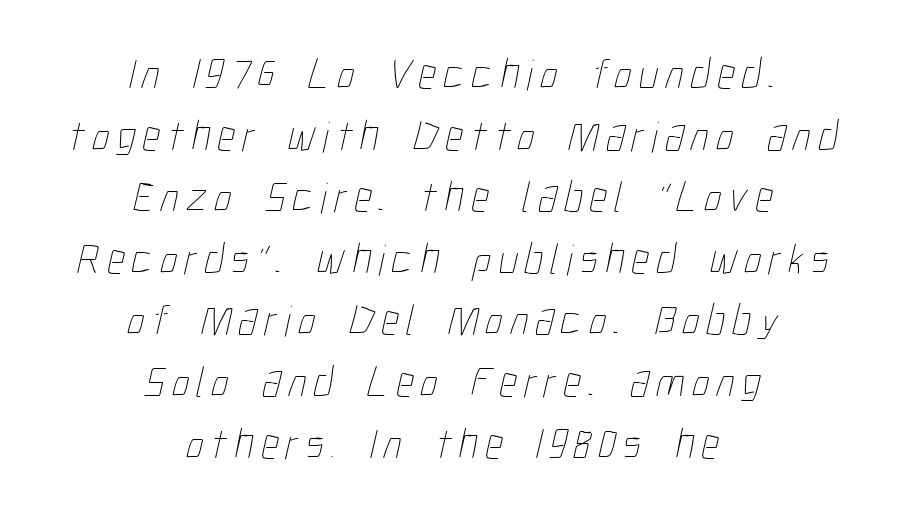
Q: Is the text bold? A: No.
Q: Is the text underlined? A: No.
Q: How is the paragraph aligned? A: Centered.
Q: Is the spacing between lines tight, normal or loose? A: Normal.
Q: Width (condensed, normal, or wide)? A: Condensed.
Q: Stroke contrast? A: Low.
Q: x-height? A: Medium.
Q: Monospaced? A: No.
